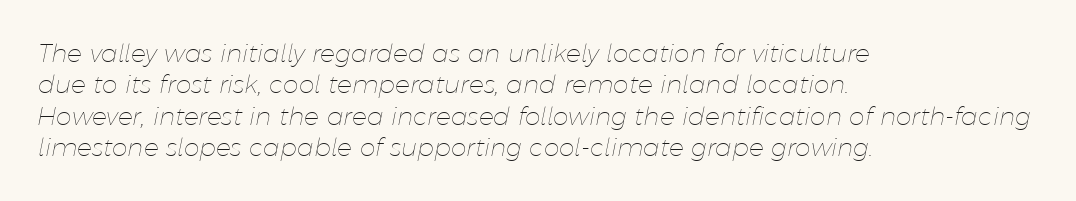
The area under the type is left untouched. Emphasis-style slanted type is in use. If you measured baseline to baseline, you'd find a middling distance. Letters have the restrained weight of plain body copy at most. Reading down the block, your eye returns to a fixed left position each line.
